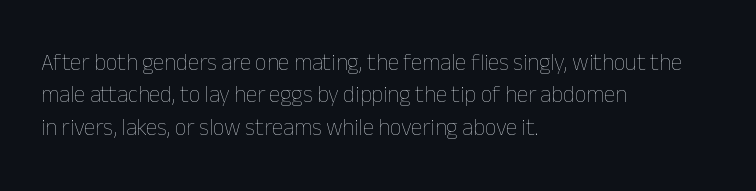
The image shows 23 px text type, upright; set left-aligned, normal line spacing (1.41x), normal letter spacing, not underlined.
